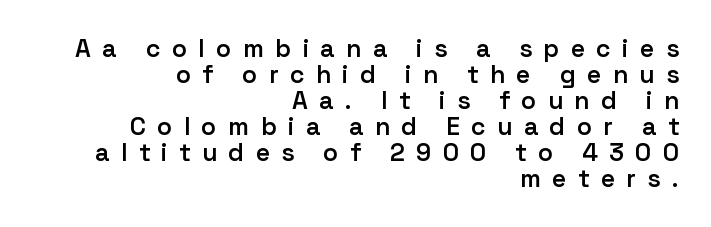
The image shows 25 px text type, upright; set right-aligned, tight line spacing (1.04x), unusually wide letter spacing (+0.45 em), not underlined.
